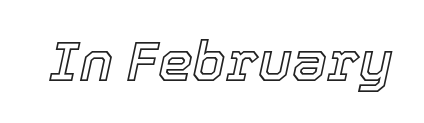
Q: Is the text italic (slanted)? A: Yes, it leans right by about 12 degrees.
Q: Is the text underlined? A: No.
Q: Is the spacing between letters normal or unusually wide? A: Normal.
Q: Width (condensed, normal, or wide)? A: Normal.
Q: x-height? A: Medium.
Q: Monospaced? A: No.
